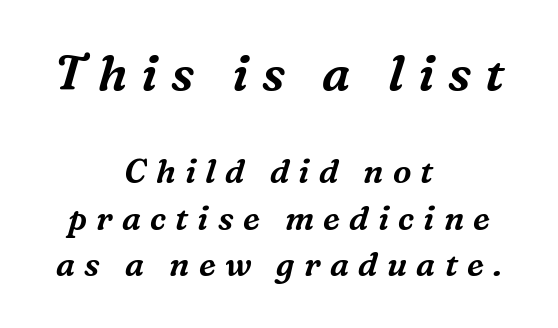
Q: Is the text italic (slanted)? A: Yes, it leans right by about 16 degrees.
Q: Is the typeface a serif or a sans-serif typeface? A: Serif.
Q: Is the text underlined? A: No.
Q: How is the paragraph aligned? A: Centered.
Q: Is the spacing between letters normal or unusually wide? A: Unusually wide.
Q: Is the spacing between lines tight, normal or loose? A: Normal.
Q: Which block of text is set in a larger size, the first (top) or the second (bottom)? A: The first (top) one.
Q: Width (condensed, normal, or wide)? A: Normal.
Q: Stroke contrast? A: Medium.
Q: x-height? A: Medium.
Q: Monospaced? A: No.
